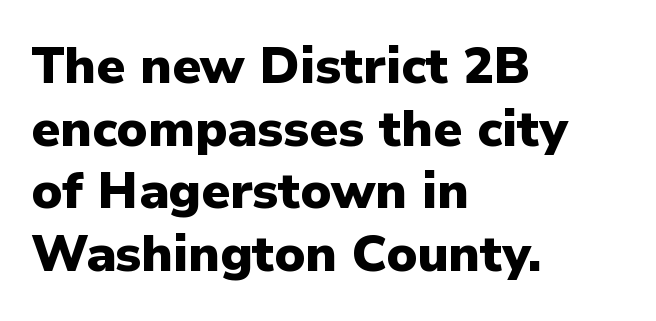
Q: Is the text bold? A: Yes.
Q: Is the text italic (slanted)? A: No, it is upright.
Q: Is the typeface a serif or a sans-serif typeface? A: Sans-serif.
Q: Is the text underlined? A: No.
Q: How is the paragraph aligned? A: Left-aligned.
Q: Is the spacing between letters normal or unusually wide? A: Normal.
Q: Width (condensed, normal, or wide)? A: Normal.
Q: Stroke contrast? A: Low.
Q: x-height? A: Medium.
Q: Monospaced? A: No.
